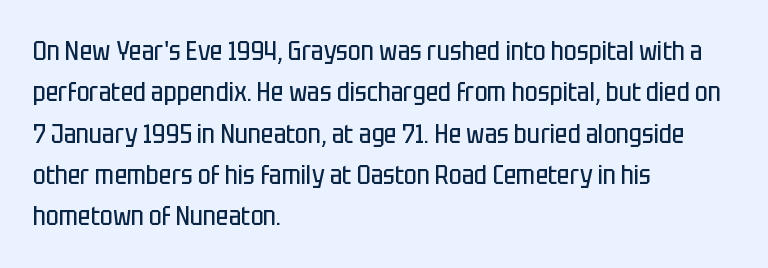
In terms of leading, this rendering sits right in the middle. The lettering stays uniformly vertical, giving the passage a roman look. Decoration check: the copy has no underline. The passage shown is not bold in any degree. How are the letters spaced? Ordinarily, with no added tracking.
